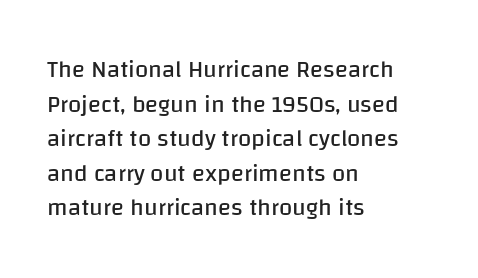
Regarding leading, the lines here are spaced in the standard way. The letters look calm and open, with moderate or lighter stems. Layout note: lines flush left. The rendering keeps characters at their native spacing. The lettering stays uniformly vertical, giving the passage a roman look. Underline: absent.
